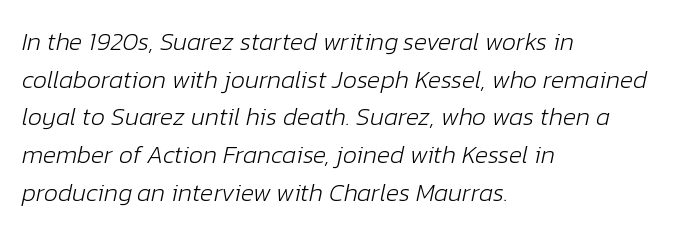
{"italic": "yes", "lean": "right", "slant_degrees": 12, "bold": "no", "underline": "no", "align": "left", "line_spacing": "normal", "line_spacing_ratio": 1.51, "letter_spacing": "normal", "letter_spacing_em": 0.0, "glyph_px": 25}
